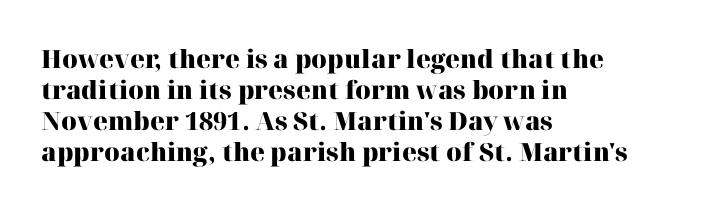
The image shows 25 px bold type, upright; set left-aligned, line spacing 1.24x, normal letter spacing, not underlined.
